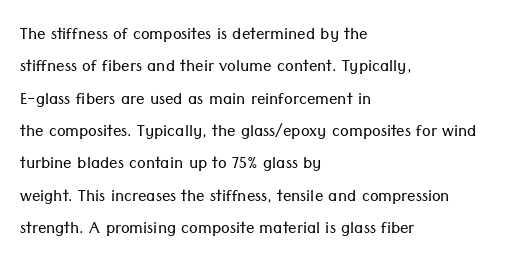
Q: Is the text bold? A: No.
Q: Is the text italic (slanted)? A: No, it is upright.
Q: Is the text underlined? A: No.
Q: How is the paragraph aligned? A: Left-aligned.
Q: Is the spacing between letters normal or unusually wide? A: Normal.
Q: Is the spacing between lines tight, normal or loose? A: Normal.
